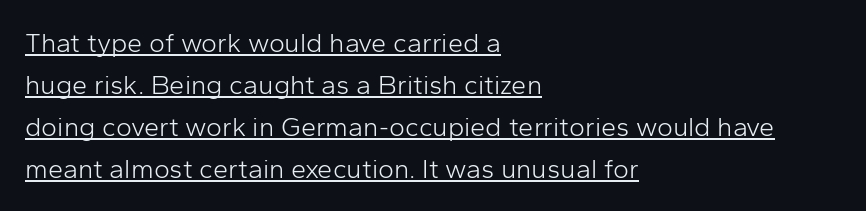
The image shows 27 px text type, upright; set left-aligned, normal line spacing (1.56x), normal letter spacing, underlined.
